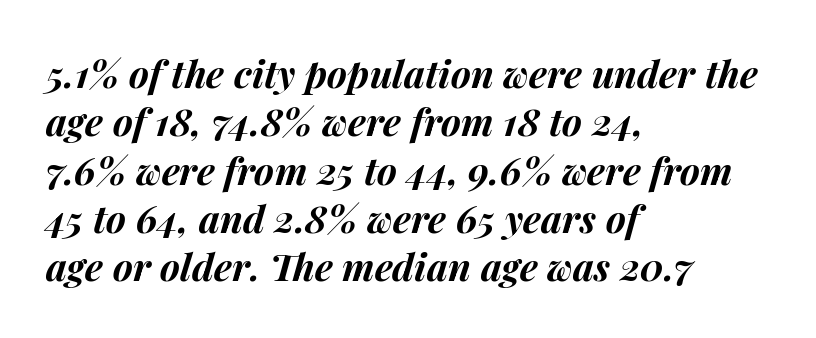
{"italic": "yes", "lean": "right", "slant_degrees": 14, "bold": "yes", "weight": "bold", "width": "normal", "stroke_contrast": "medium", "x_height": "medium", "monospaced": "no", "underline": "no", "align": "left", "line_spacing": "normal", "line_spacing_ratio": 1.27, "letter_spacing": "normal", "letter_spacing_em": 0.0, "glyph_px": 38}
